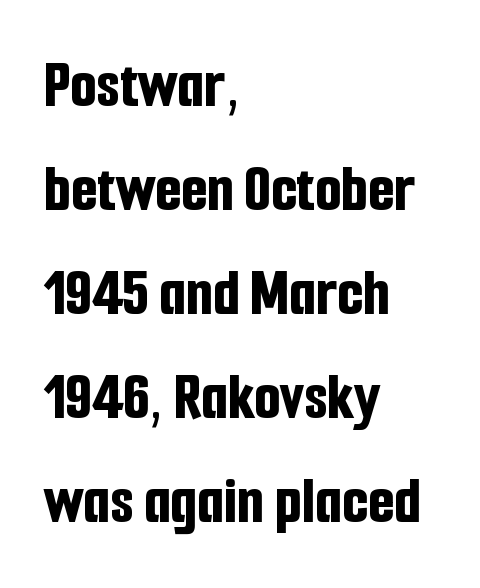
{"serif": "no", "italic": "no", "bold": "yes", "weight": "bold", "width": "condensed", "stroke_contrast": "low", "x_height": "medium", "monospaced": "no", "underline": "no", "align": "left", "line_spacing": "normal", "line_spacing_ratio": 1.53, "letter_spacing": "normal", "letter_spacing_em": 0.0, "glyph_px": 68}
